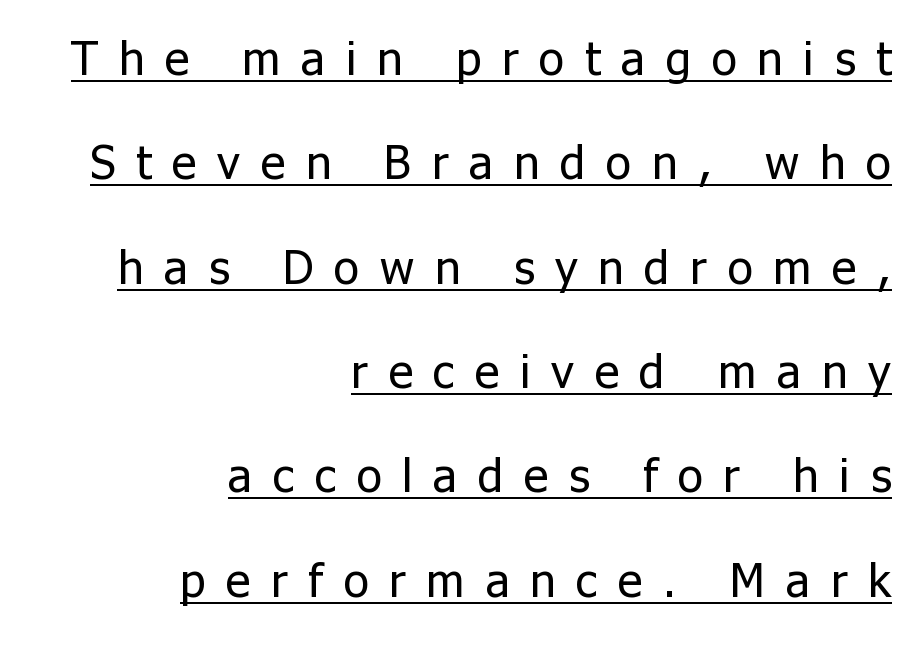
The image shows 47 px regular-weight sans-serif type, upright; set right-aligned, loose line spacing (2.22x), unusually wide letter spacing (+0.44 em), underlined; low stroke contrast and a medium x-height.
